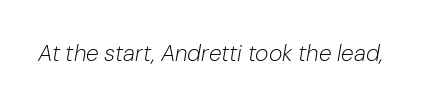
This reads as an unemphasized weight, regular at the heaviest. Unmarked baselines from the first word to the last. Compared with typical body copy, the letter spacing here is the same. Characters are canted at an angle relative to the baseline's perpendicular.
